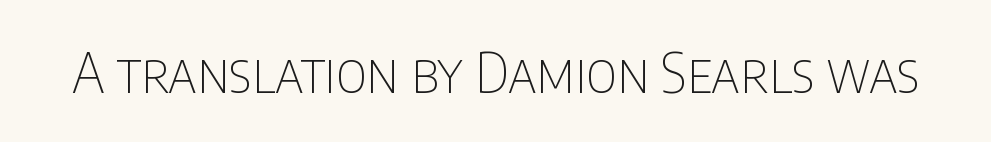
The image shows 54 px thin, condensed sans-serif type, upright; set normal letter spacing, not underlined; low stroke contrast and a large x-height.
